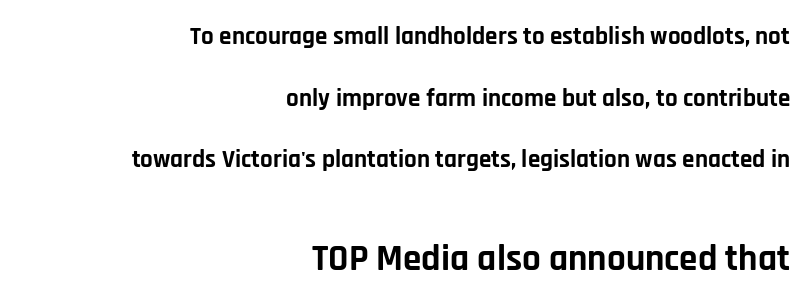
{"serif": "no", "italic": "no", "bold": "yes", "weight": "bold", "width": "normal", "stroke_contrast": "low", "x_height": "large", "monospaced": "no", "underline": "no", "align": "right", "line_spacing": "loose", "line_spacing_ratio": 2.47, "letter_spacing": "normal", "letter_spacing_em": 0.0, "larger_block": "second", "size_ratio": 1.48, "glyph_px": 37}
